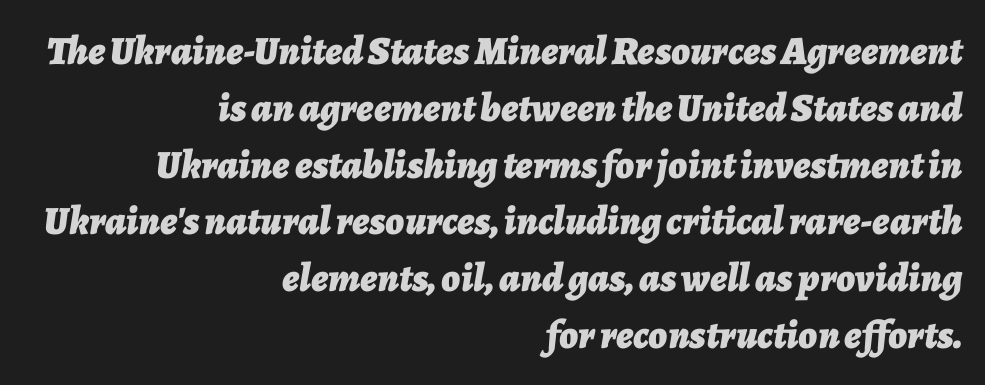
Style check: oblique. Line ends are locked; line starts wander. The letters advance in unequal steps, a hallmark of proportional type. Rows of type keep a routine distance in the vertical direction.
